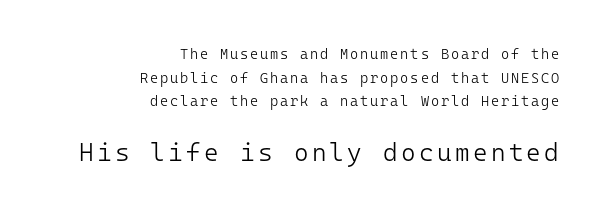
{"italic": "no", "bold": "no", "underline": "no", "align": "right", "line_spacing": "normal", "line_spacing_ratio": 1.69, "larger_block": "second", "size_ratio": 1.79, "glyph_px": 25}
